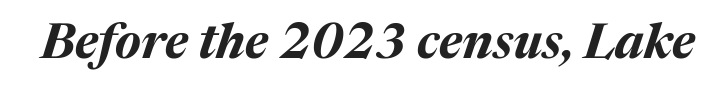
{"italic": "yes", "lean": "right", "slant_degrees": 17, "bold": "yes", "weight": "bold", "width": "normal", "stroke_contrast": "medium", "x_height": "medium", "monospaced": "no", "underline": "no", "letter_spacing": "normal", "letter_spacing_em": 0.0, "glyph_px": 49}
